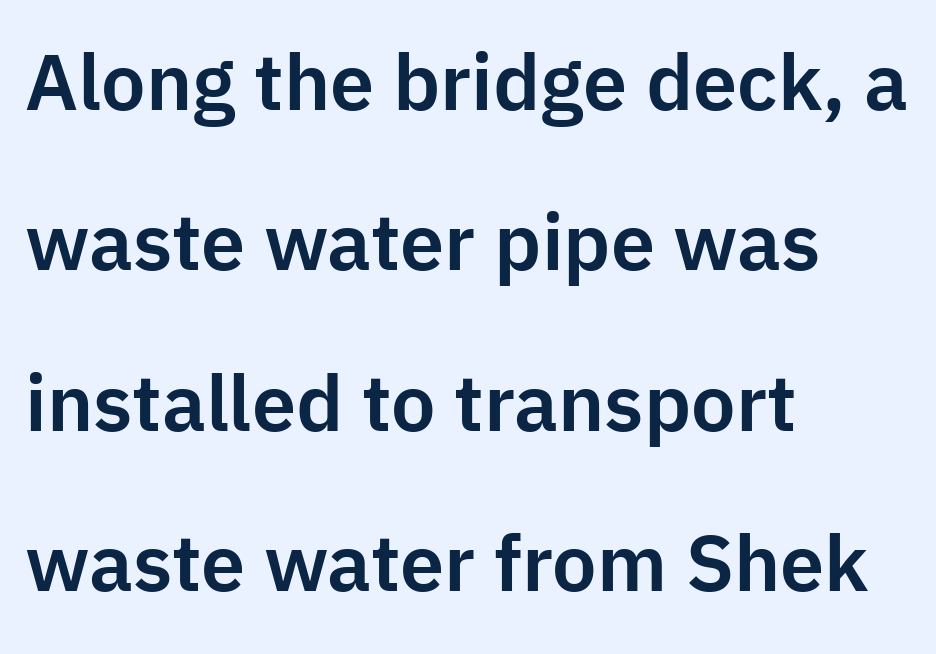
Q: Is the text italic (slanted)? A: No, it is upright.
Q: Is the typeface a serif or a sans-serif typeface? A: Sans-serif.
Q: Is the text underlined? A: No.
Q: How is the paragraph aligned? A: Left-aligned.
Q: Is the spacing between letters normal or unusually wide? A: Normal.
Q: Is the spacing between lines tight, normal or loose? A: Loose.
Q: Width (condensed, normal, or wide)? A: Normal.
Q: Stroke contrast? A: Low.
Q: x-height? A: Medium.
Q: Monospaced? A: No.
